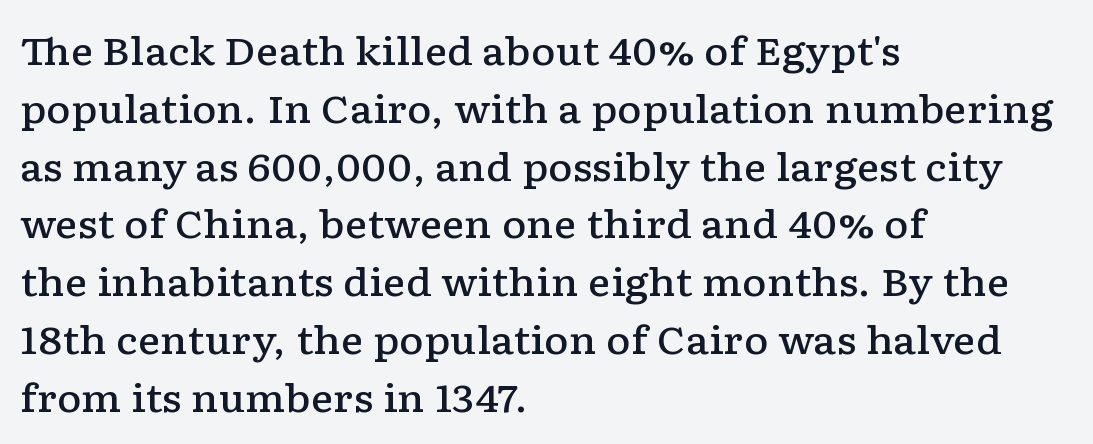
The image shows 38 px semibold, wide serif type, upright; set left-aligned, normal line spacing (1.52x), normal letter spacing, not underlined; low stroke contrast and a medium x-height.
